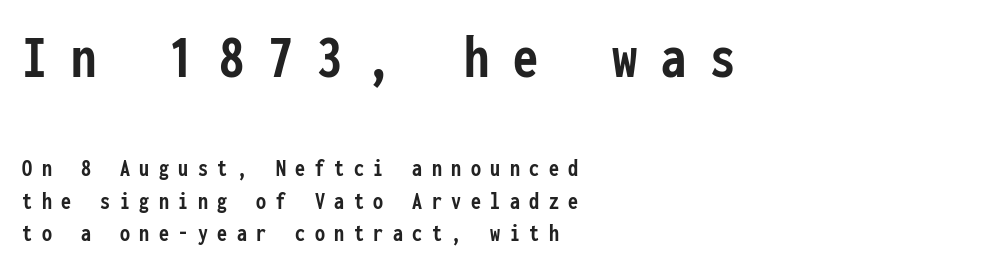
Q: Is the text bold? A: Yes.
Q: Is the text italic (slanted)? A: No, it is upright.
Q: Is the typeface a serif or a sans-serif typeface? A: Sans-serif.
Q: Is the text underlined? A: No.
Q: How is the paragraph aligned? A: Left-aligned.
Q: Is the spacing between letters normal or unusually wide? A: Unusually wide.
Q: Is the spacing between lines tight, normal or loose? A: Normal.
Q: Which block of text is set in a larger size, the first (top) or the second (bottom)? A: The first (top) one.
Q: Width (condensed, normal, or wide)? A: Condensed.
Q: Stroke contrast? A: Low.
Q: x-height? A: Medium.
Q: Monospaced? A: Yes.
